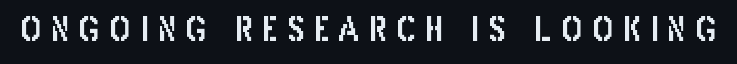
{"serif": "no", "italic": "no", "width": "condensed", "stroke_contrast": "low", "x_height": "large", "monospaced": "no", "underline": "no", "letter_spacing": "wide", "letter_spacing_em": 0.26, "glyph_px": 33}
